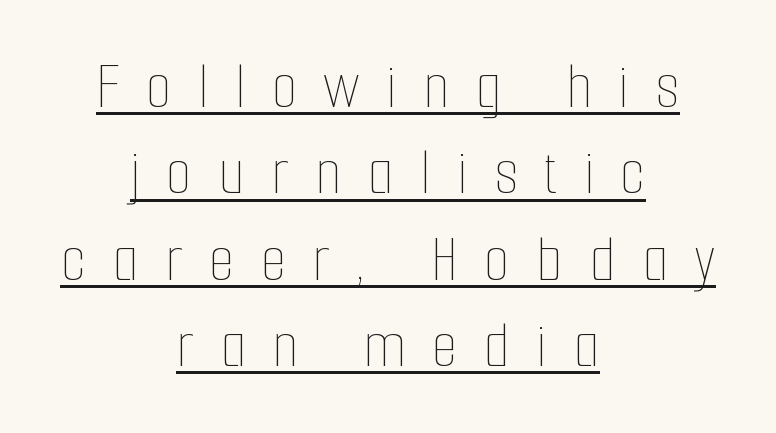
{"italic": "no", "bold": "no", "weight": "thin", "width": "condensed", "stroke_contrast": "low", "x_height": "medium", "monospaced": "no", "underline": "yes", "align": "center", "line_spacing": "normal", "line_spacing_ratio": 1.27, "letter_spacing": "wide", "letter_spacing_em": 0.38, "glyph_px": 68}
